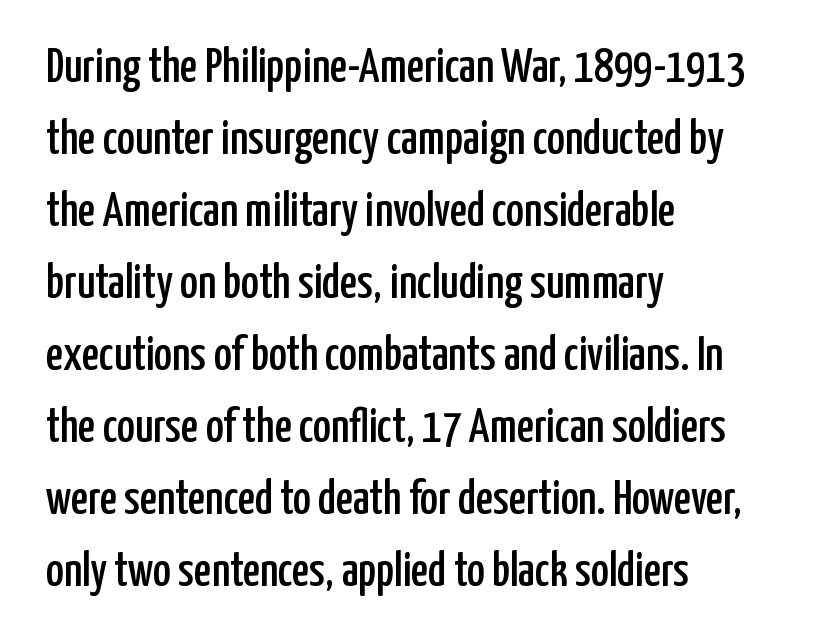
Q: Is the text italic (slanted)? A: No, it is upright.
Q: Is the typeface a serif or a sans-serif typeface? A: Sans-serif.
Q: Is the text underlined? A: No.
Q: How is the paragraph aligned? A: Left-aligned.
Q: Is the spacing between letters normal or unusually wide? A: Normal.
Q: Is the spacing between lines tight, normal or loose? A: Normal.
Q: Width (condensed, normal, or wide)? A: Condensed.
Q: Stroke contrast? A: Low.
Q: x-height? A: Medium.
Q: Monospaced? A: No.
